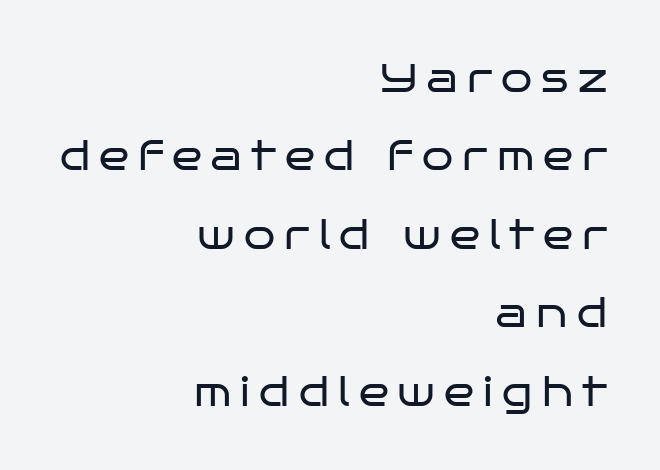
{"serif": "no", "italic": "no", "bold": "no", "weight": "regular", "width": "wide", "stroke_contrast": "low", "x_height": "large", "monospaced": "no", "underline": "no", "align": "right", "line_spacing": "loose", "line_spacing_ratio": 1.96, "letter_spacing": "wide", "letter_spacing_em": 0.23, "glyph_px": 40}
